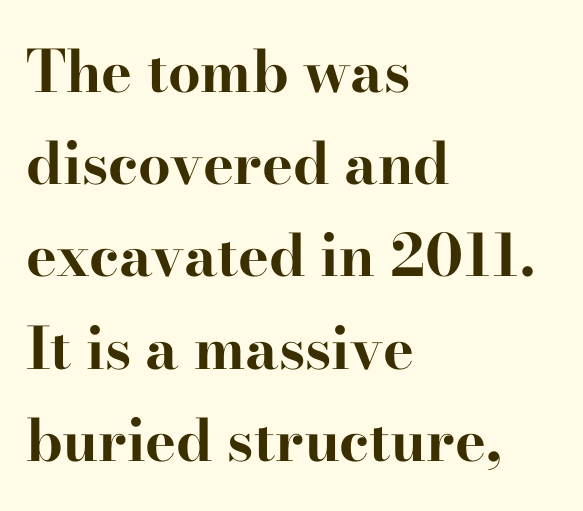
The image shows 58 px bold, wide serif type, upright; set left-aligned, normal line spacing (1.59x), normal letter spacing, not underlined; high stroke contrast and a small x-height.
